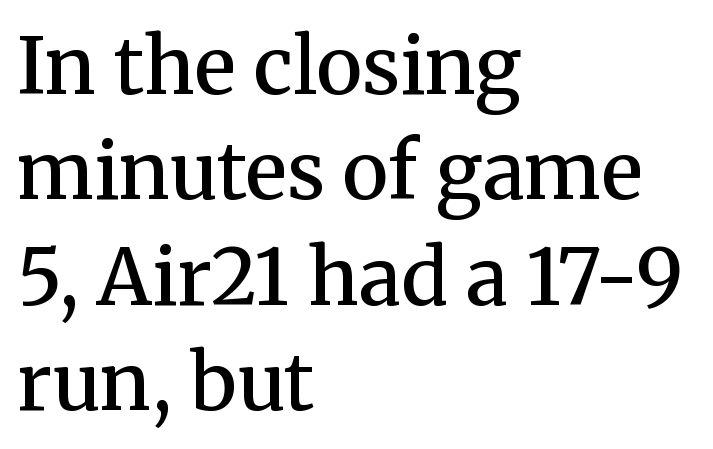
Q: Is the text bold? A: Semi-bold.
Q: Is the text italic (slanted)? A: No, it is upright.
Q: Is the typeface a serif or a sans-serif typeface? A: Serif.
Q: Is the text underlined? A: No.
Q: How is the paragraph aligned? A: Left-aligned.
Q: Is the spacing between letters normal or unusually wide? A: Normal.
Q: Is the spacing between lines tight, normal or loose? A: Normal.
Q: Width (condensed, normal, or wide)? A: Normal.
Q: Stroke contrast? A: Medium.
Q: x-height? A: Medium.
Q: Monospaced? A: No.
